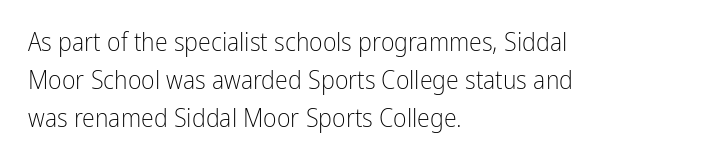
The vertical gap from one line to the next is medium. Quick note: underline off. The characters are drawn with everyday or finer stroke widths. A typesetter would mark this as roman, not italic. Caption: multi-line text, flush left, ragged right.
